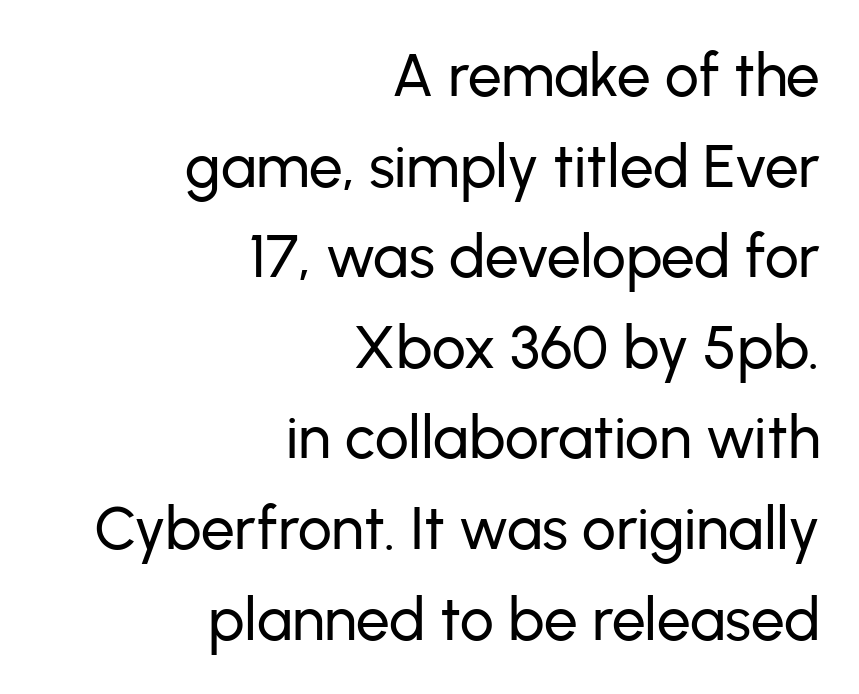
Q: Is the text italic (slanted)? A: No, it is upright.
Q: Is the typeface a serif or a sans-serif typeface? A: Sans-serif.
Q: Is the text underlined? A: No.
Q: How is the paragraph aligned? A: Right-aligned.
Q: Is the spacing between letters normal or unusually wide? A: Normal.
Q: Is the spacing between lines tight, normal or loose? A: Normal.
Q: Width (condensed, normal, or wide)? A: Normal.
Q: Stroke contrast? A: Low.
Q: x-height? A: Medium.
Q: Monospaced? A: No.
